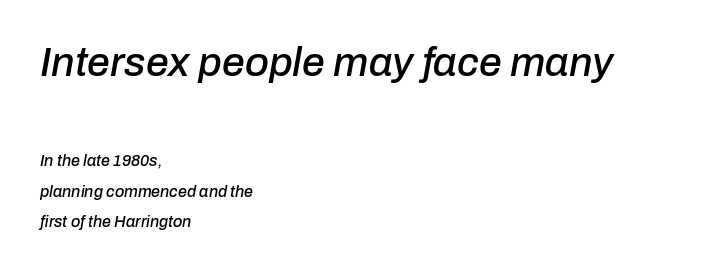
{"italic": "yes", "lean": "right", "slant_degrees": 10, "width": "normal", "stroke_contrast": "low", "x_height": "medium", "monospaced": "no", "underline": "no", "align": "left", "line_spacing": "loose", "line_spacing_ratio": 1.91, "letter_spacing": "normal", "letter_spacing_em": 0.0, "larger_block": "first", "size_ratio": 2.56, "glyph_px": 41}
